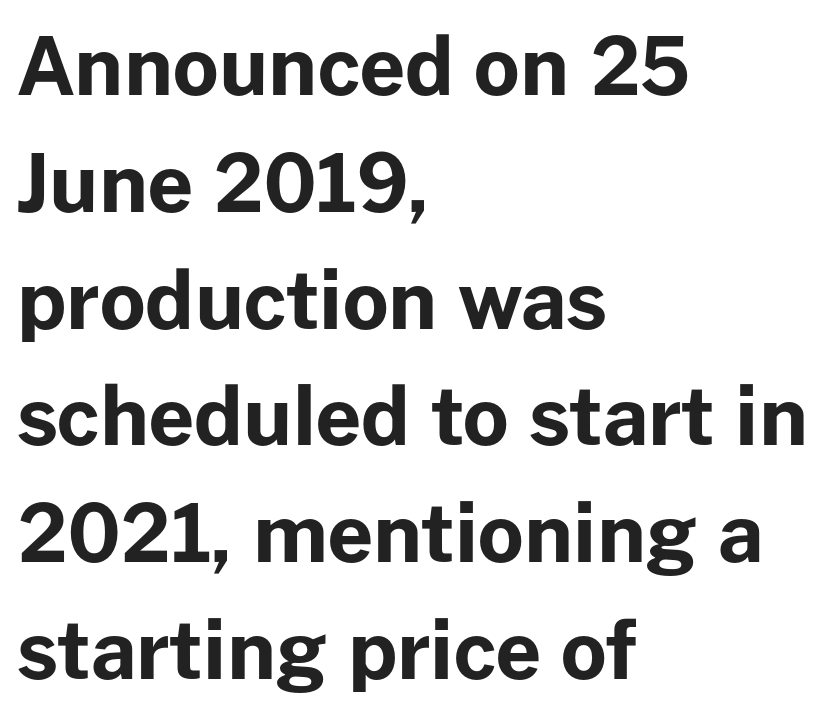
{"serif": "no", "italic": "no", "bold": "yes", "weight": "bold", "width": "normal", "stroke_contrast": "low", "x_height": "medium", "monospaced": "no", "underline": "no", "align": "left", "line_spacing": "normal", "line_spacing_ratio": 1.46, "letter_spacing": "normal", "letter_spacing_em": 0.0, "glyph_px": 80}
